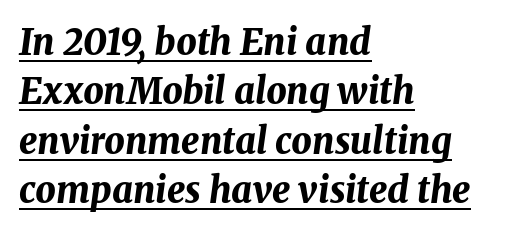
The image shows 36 px bold type, italic (leaning right); set left-aligned, normal line spacing (1.37x), normal letter spacing, underlined; medium stroke contrast and a medium x-height.
